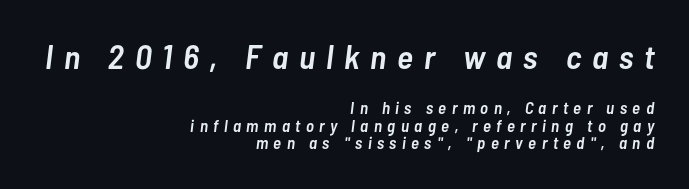
{"italic": "yes", "lean": "right", "slant_degrees": 7, "bold": "semi", "weight": "semibold", "width": "condensed", "stroke_contrast": "low", "x_height": "medium", "monospaced": "no", "underline": "no", "align": "right", "line_spacing": "tight", "line_spacing_ratio": 1.03, "letter_spacing": "wide", "letter_spacing_em": 0.32, "larger_block": "first", "size_ratio": 2.0, "glyph_px": 34}
